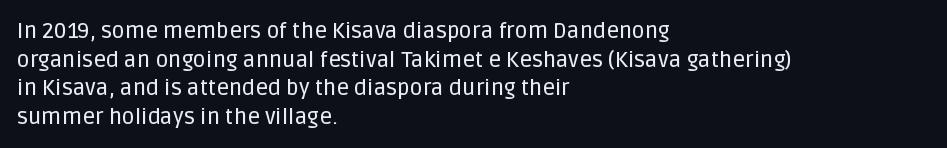
{"italic": "no", "underline": "no", "align": "left", "line_spacing": "normal", "line_spacing_ratio": 1.3, "letter_spacing": "normal", "letter_spacing_em": 0.0, "glyph_px": 22}
